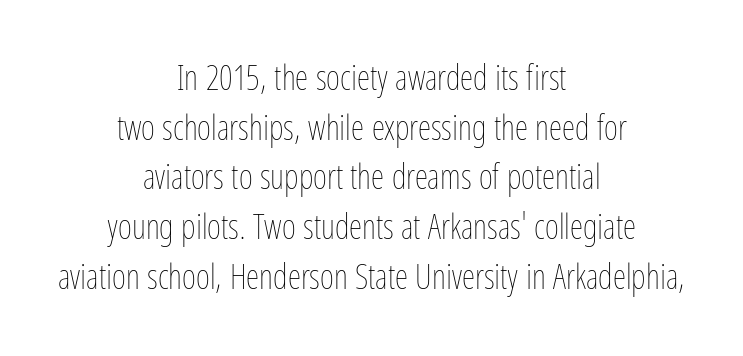
The paragraph has two soft edges and a firm central axis. Each letter keeps its own natural width here, so spacing adapts to shape. The face used here is rendered with its standard letterfit. Stroke mass is kept to a normal reading level or below. Check under the words: just untouched page. Evenly set lines give the paragraph a standard silhouette.
